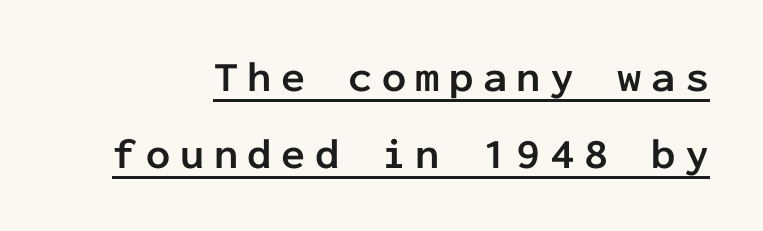
{"serif": "no", "italic": "no", "bold": "yes", "weight": "semibold", "width": "normal", "stroke_contrast": "low", "x_height": "medium", "monospaced": "yes", "underline": "yes", "line_spacing_ratio": 1.79, "letter_spacing": "wide", "letter_spacing_em": 0.22, "glyph_px": 43}
